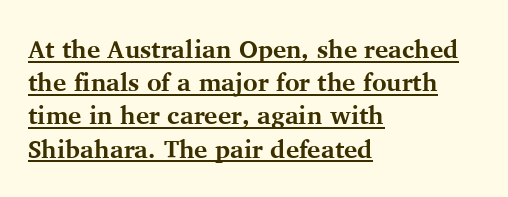
Posture: upright roman. Students, note that the glyphs here touch the page at normal intervals. These lines stack with their left ends in a neat column. The space between consecutive lines is moderate. I'd describe the lettering as bold — thick and assertive. Has an underline been added? It has.
